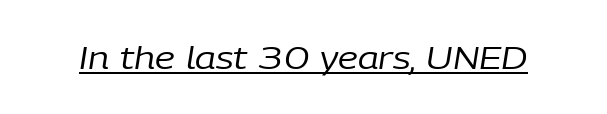
{"italic": "yes", "lean": "right", "slant_degrees": 9, "bold": "no", "weight": "regular", "width": "normal", "stroke_contrast": "low", "x_height": "medium", "monospaced": "no", "underline": "yes", "letter_spacing": "normal", "letter_spacing_em": 0.0, "glyph_px": 31}
